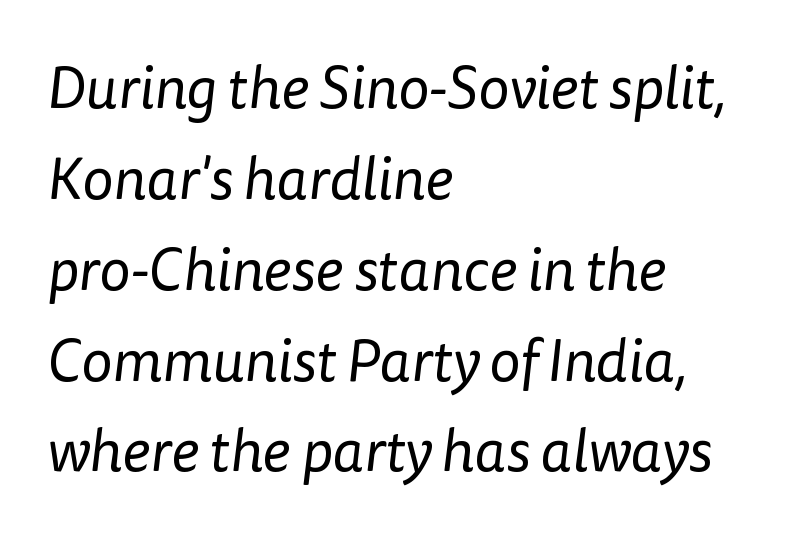
{"serif": "no", "bold": "no", "weight": "regular", "width": "normal", "stroke_contrast": "low", "x_height": "medium", "monospaced": "no", "underline": "no", "align": "left", "line_spacing": "normal", "line_spacing_ratio": 1.54, "letter_spacing": "normal", "letter_spacing_em": 0.0, "glyph_px": 59}
